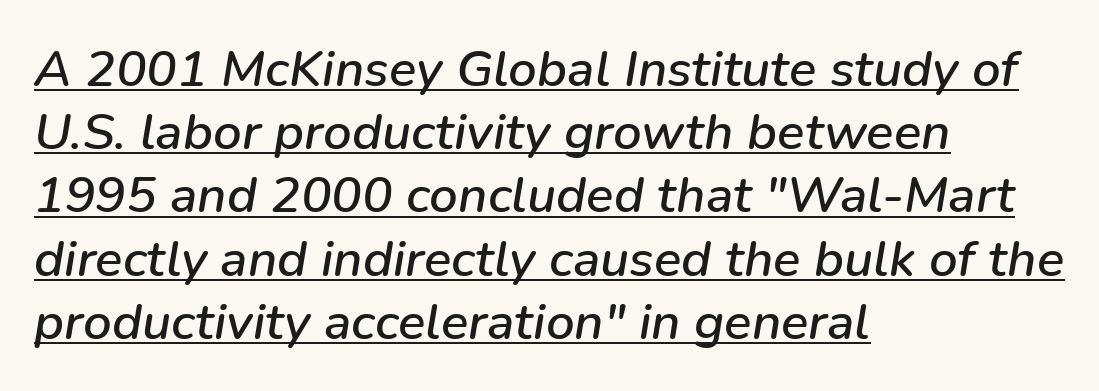
The image shows 51 px text type, italic (leaning right); set left-aligned, line spacing 1.24x, normal letter spacing, underlined; low stroke contrast and a medium x-height.
